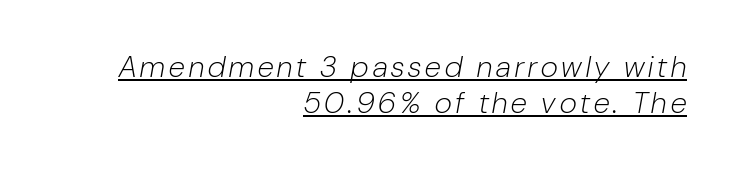
The image shows 30 px light, condensed type, italic (leaning right); set right-aligned, line spacing 1.2x, underlined; low stroke contrast and a medium x-height.
